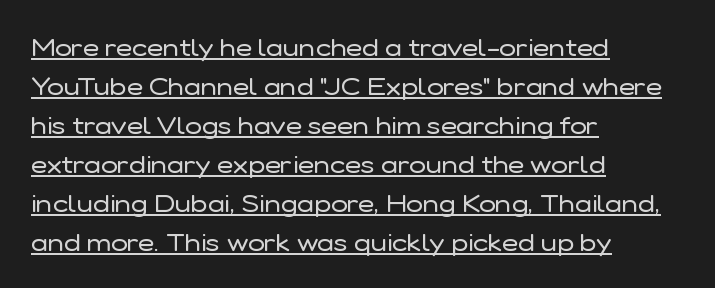
Letters have the restrained weight of plain body copy at most. In designer terms, the underline attribute is active on this setting. Compared with typical paragraphs, the rows here are spaced about the same. The typography opts for an upright posture over an oblique one.
